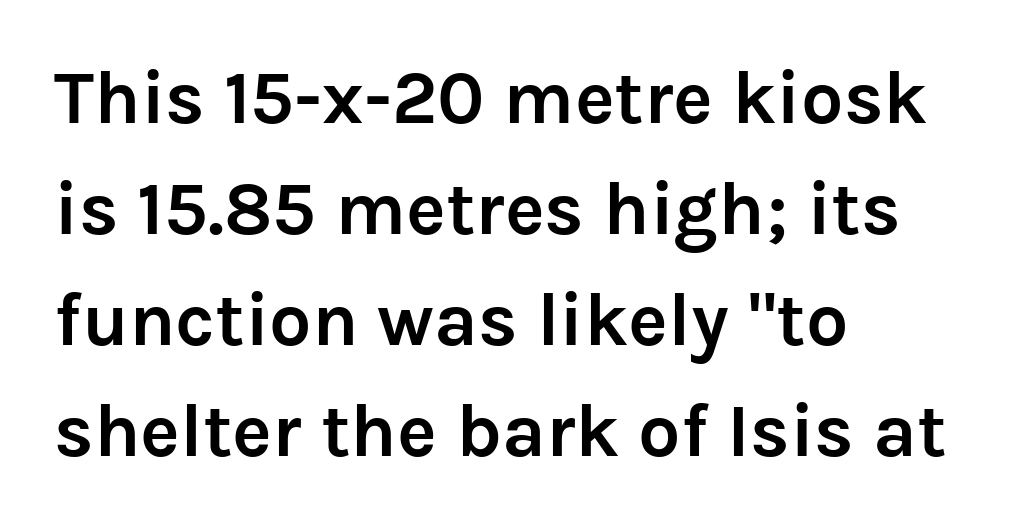
The image shows 75 px semibold sans-serif type, upright; set left-aligned, normal line spacing (1.48x), normal letter spacing, not underlined; low stroke contrast and a medium x-height.
